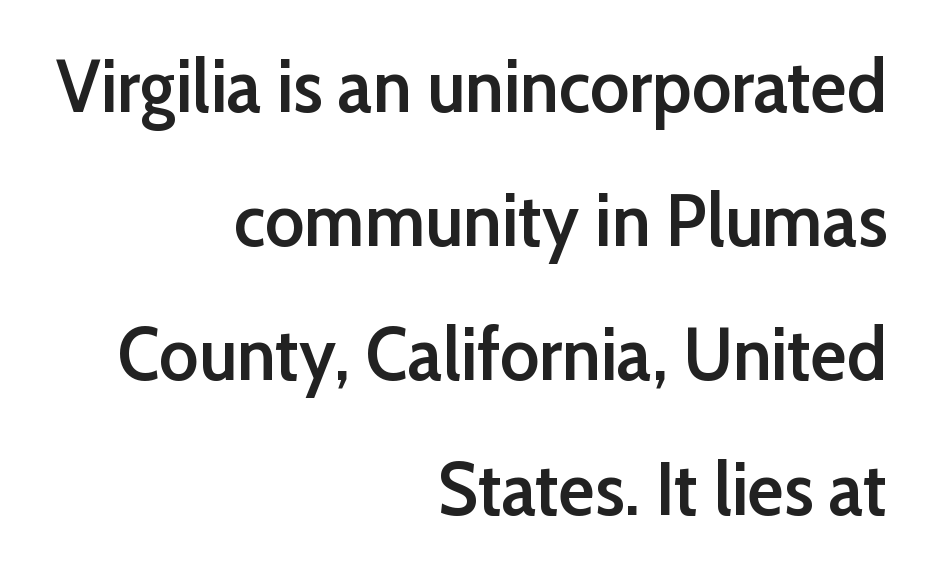
The axis of the letterforms is exactly vertical. The type is set solid horizontally, with unmodified tracking. Note: no serifs on the glyphs. The text block is weighted toward the right margin, trailing off unevenly leftward.
